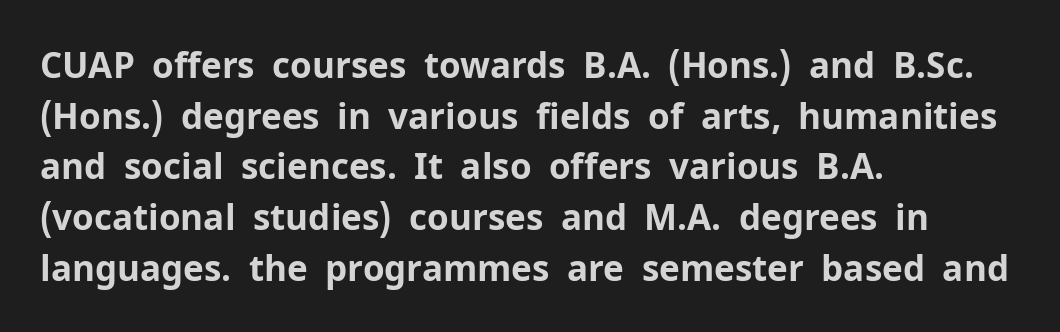
Q: Is the text bold? A: Yes.
Q: Is the text italic (slanted)? A: No, it is upright.
Q: Is the typeface a serif or a sans-serif typeface? A: Sans-serif.
Q: Is the text underlined? A: No.
Q: How is the paragraph aligned? A: Left-aligned.
Q: Is the spacing between letters normal or unusually wide? A: Normal.
Q: Is the spacing between lines tight, normal or loose? A: Normal.
Q: Width (condensed, normal, or wide)? A: Normal.
Q: Stroke contrast? A: Low.
Q: x-height? A: Medium.
Q: Monospaced? A: No.
